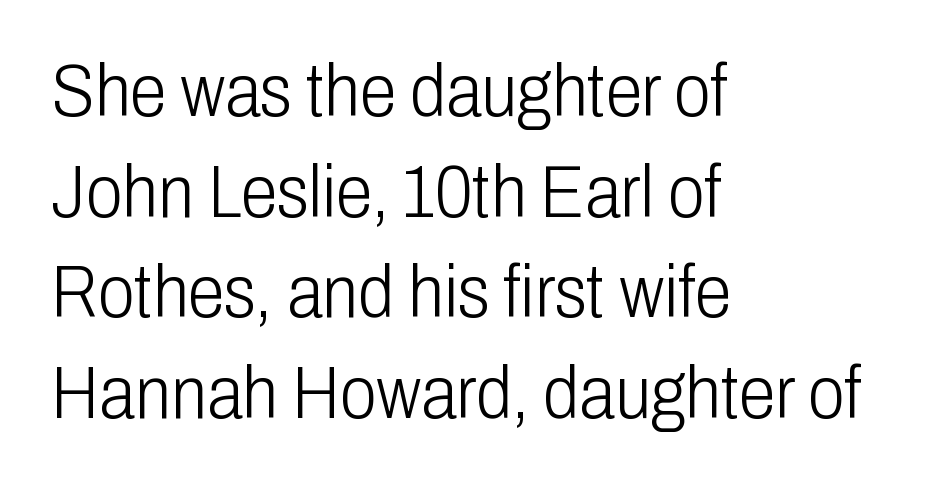
{"serif": "no", "italic": "no", "bold": "no", "weight": "light", "width": "condensed", "stroke_contrast": "low", "x_height": "medium", "monospaced": "no", "underline": "no", "align": "left", "line_spacing": "normal", "line_spacing_ratio": 1.36, "letter_spacing": "normal", "letter_spacing_em": 0.0, "glyph_px": 74}
